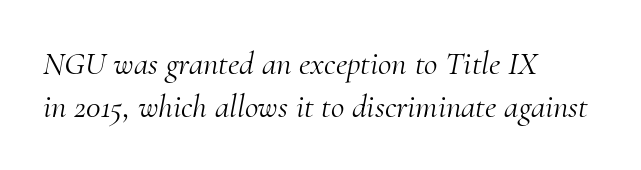
Summary of vertical rhythm: regular, with standard interline spacing. The setting favours the left margin, as ordinary paragraphs usually do. Font category for this specimen: serif. Emphasis-style slanted type is in use. You could not count columns in this text — the font is proportionally spaced. The letters look calm and open, with moderate or lighter stems.
